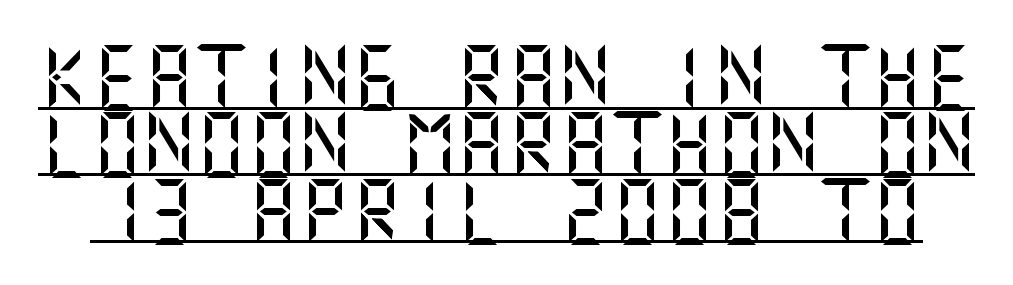
{"serif": "no", "italic": "no", "width": "normal", "stroke_contrast": "medium", "x_height": "large", "underline": "yes", "line_spacing": "tight", "line_spacing_ratio": 1.03, "letter_spacing": "normal", "letter_spacing_em": 0.0, "glyph_px": 65}
